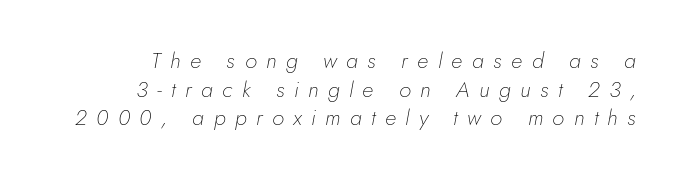
{"italic": "yes", "lean": "right", "slant_degrees": 5, "bold": "no", "underline": "no", "align": "right", "line_spacing": "normal", "line_spacing_ratio": 1.3, "letter_spacing": "wide", "letter_spacing_em": 0.43, "glyph_px": 22}
